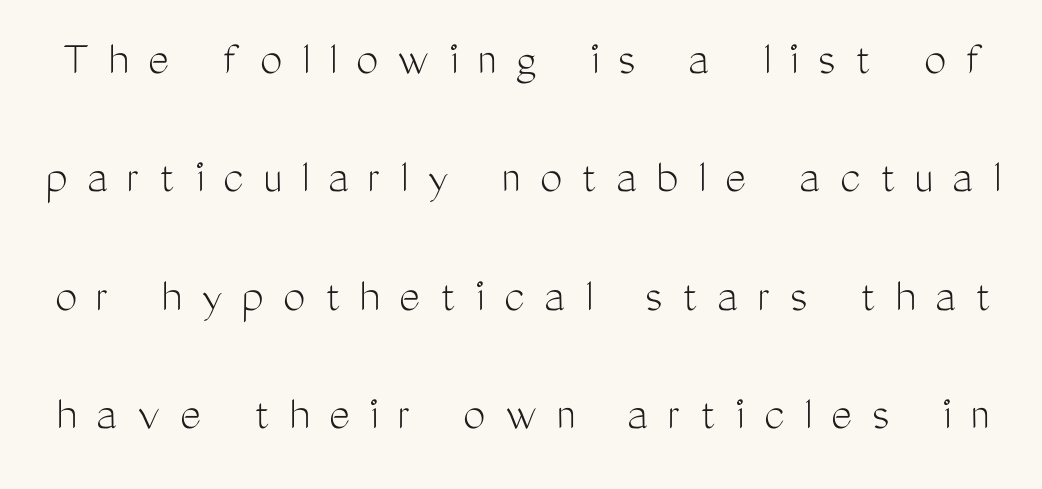
Tracking here is generous; glyphs stand well apart from one another. Posture: upright roman. The zone under the glyphs is completely vacant. Classification — sans serif. Character widths vary here, with narrow letters taking less room than wide ones. Quick note: interline space is abundant.
